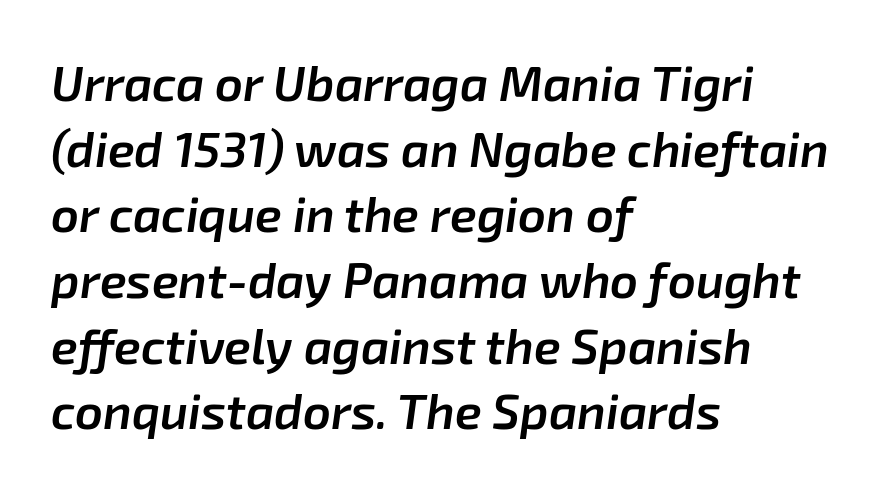
Q: Is the text bold? A: Semi-bold.
Q: Is the text italic (slanted)? A: Yes, it leans right by about 8 degrees.
Q: Is the text underlined? A: No.
Q: How is the paragraph aligned? A: Left-aligned.
Q: Is the spacing between letters normal or unusually wide? A: Normal.
Q: Is the spacing between lines tight, normal or loose? A: Normal.
Q: Width (condensed, normal, or wide)? A: Normal.
Q: Stroke contrast? A: Low.
Q: x-height? A: Medium.
Q: Monospaced? A: No.
